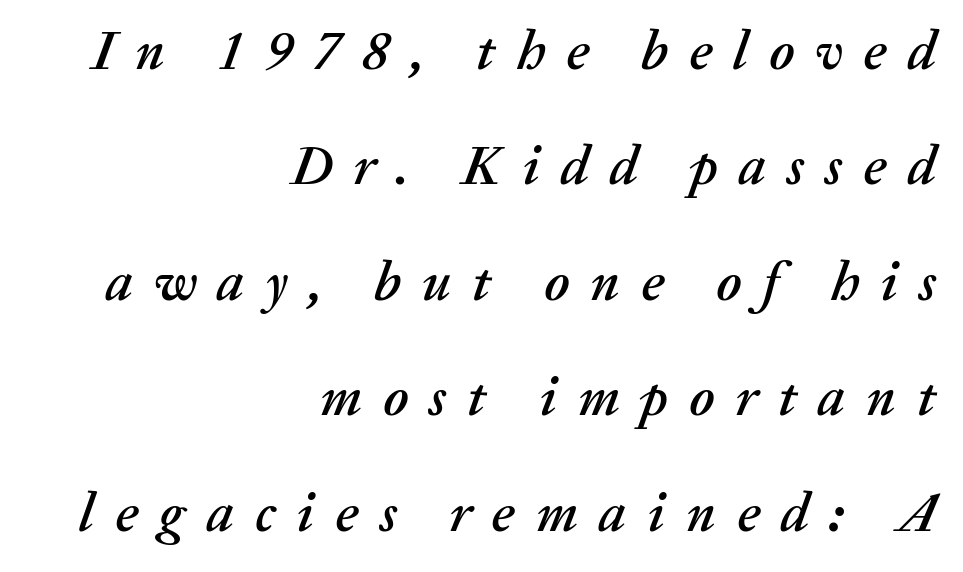
Q: Is the text italic (slanted)? A: Yes, it leans right by about 20 degrees.
Q: Is the text underlined? A: No.
Q: How is the paragraph aligned? A: Right-aligned.
Q: Is the spacing between letters normal or unusually wide? A: Unusually wide.
Q: Is the spacing between lines tight, normal or loose? A: Loose.
Q: Width (condensed, normal, or wide)? A: Normal.
Q: Stroke contrast? A: Medium.
Q: x-height? A: Medium.
Q: Monospaced? A: No.
